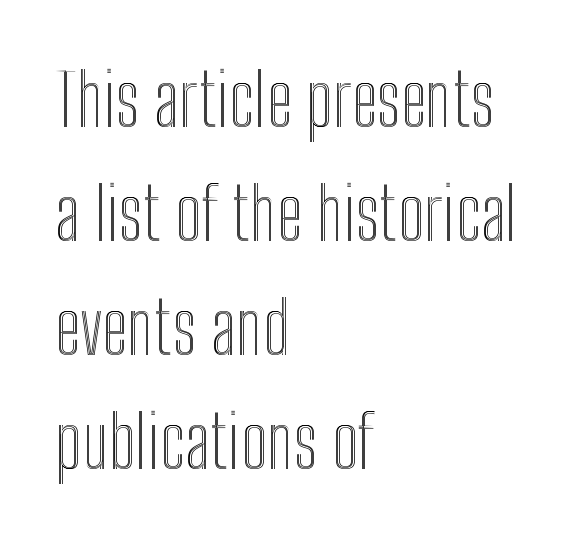
Q: Is the text italic (slanted)? A: No, it is upright.
Q: Is the text underlined? A: No.
Q: How is the paragraph aligned? A: Left-aligned.
Q: Is the spacing between letters normal or unusually wide? A: Normal.
Q: Is the spacing between lines tight, normal or loose? A: Normal.
Q: Width (condensed, normal, or wide)? A: Condensed.
Q: x-height? A: Medium.
Q: Monospaced? A: No.
